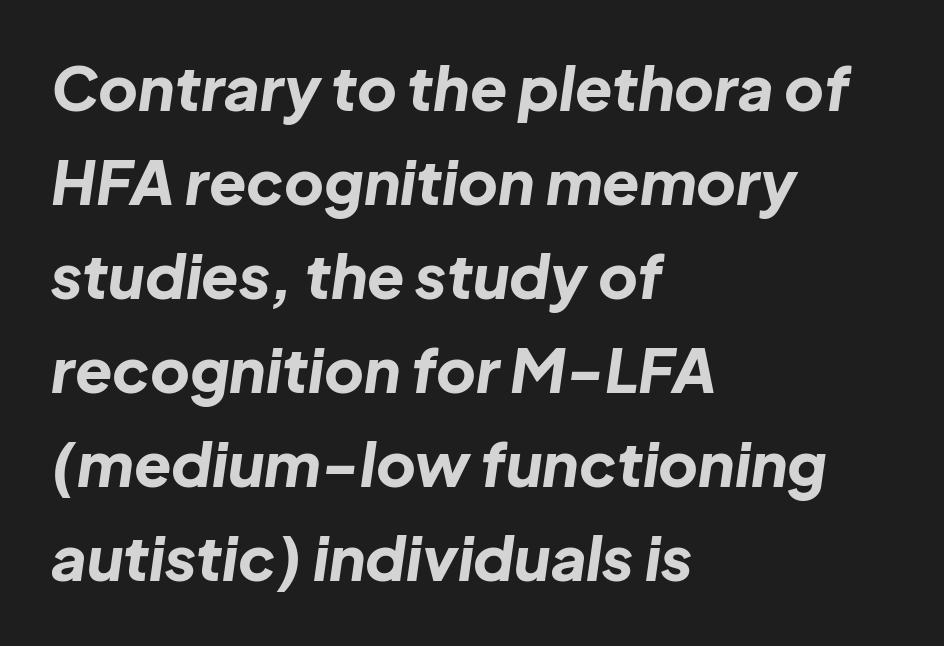
{"italic": "yes", "lean": "right", "slant_degrees": 8, "bold": "yes", "weight": "bold", "width": "normal", "stroke_contrast": "low", "x_height": "medium", "monospaced": "no", "underline": "no", "align": "left", "line_spacing": "normal", "line_spacing_ratio": 1.54, "letter_spacing": "normal", "letter_spacing_em": 0.0, "glyph_px": 61}
